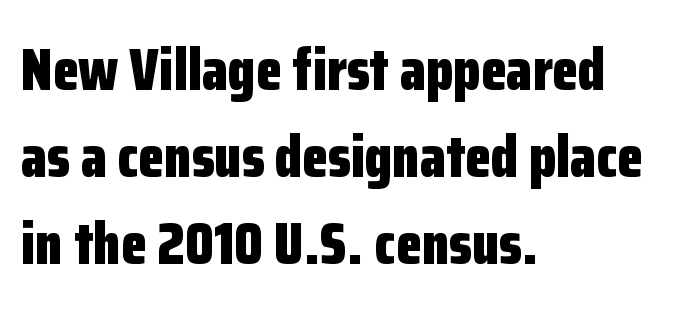
{"serif": "no", "italic": "no", "bold": "yes", "weight": "bold", "width": "condensed", "stroke_contrast": "low", "x_height": "medium", "monospaced": "no", "underline": "no", "align": "left", "line_spacing": "normal", "line_spacing_ratio": 1.45, "letter_spacing": "normal", "letter_spacing_em": 0.0, "glyph_px": 60}
